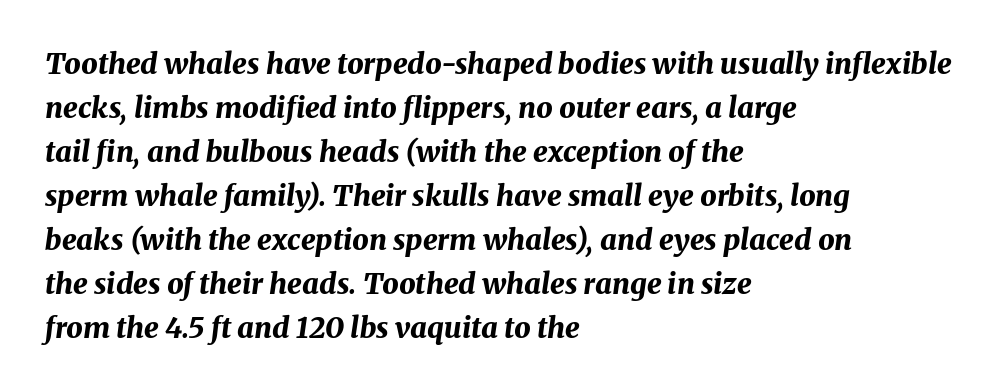
Leftover space on each line is placed entirely after the last word. This sample uses plain, unmodified letter spacing. On the weight axis this lands at bold, roughly 700. Do the characters align in a grid? No, the font is proportional. Descender tails drop into unmarked territory.
